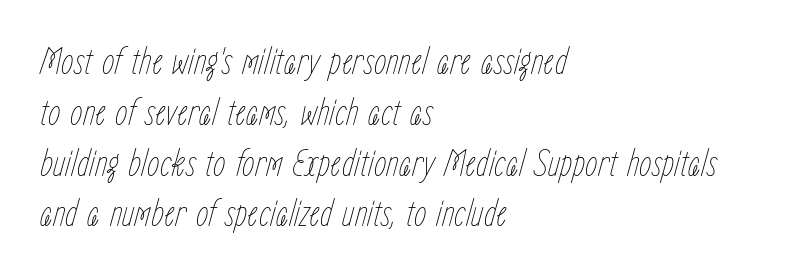
Emphasis-style slanted type is in use. The passage shown stacks its lines at a standard gap. Nobody touched the tracking dial on this one. This sample has the flowing, uneven cadence of proportional lettering.
